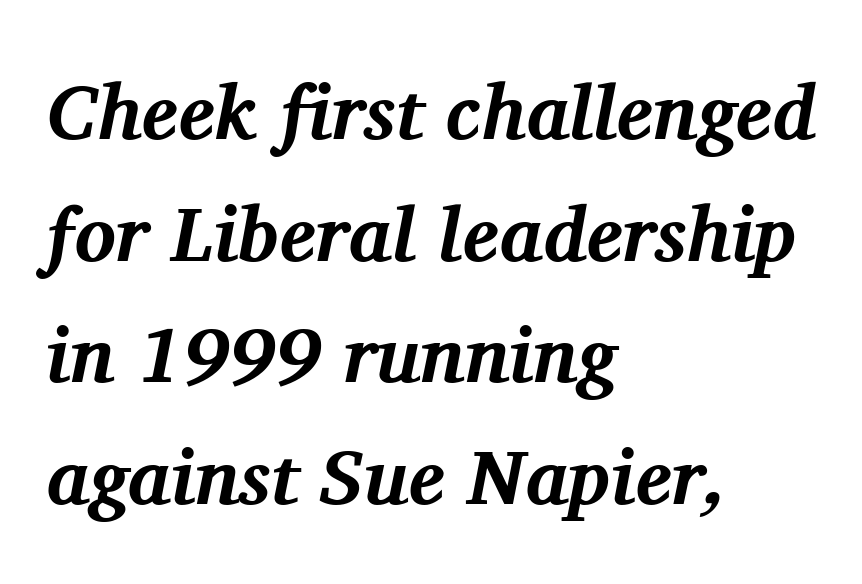
Q: Is the text bold? A: Yes.
Q: Is the text italic (slanted)? A: Yes, it leans right by about 11 degrees.
Q: Is the typeface a serif or a sans-serif typeface? A: Serif.
Q: Is the text underlined? A: No.
Q: How is the paragraph aligned? A: Left-aligned.
Q: Is the spacing between letters normal or unusually wide? A: Normal.
Q: Is the spacing between lines tight, normal or loose? A: Normal.
Q: Width (condensed, normal, or wide)? A: Normal.
Q: Stroke contrast? A: Medium.
Q: x-height? A: Medium.
Q: Monospaced? A: No.
